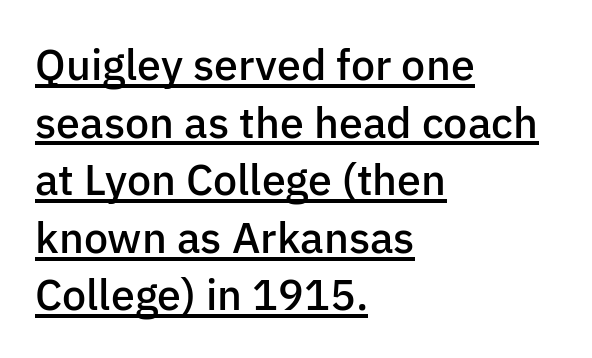
The image shows 43 px semibold sans-serif type, upright; set left-aligned, normal line spacing (1.34x), normal letter spacing, underlined; low stroke contrast and a medium x-height.
